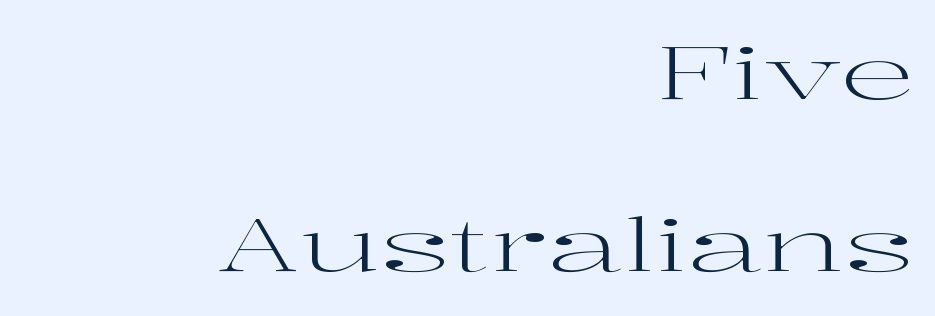
Q: Is the text bold? A: No.
Q: Is the text italic (slanted)? A: No, it is upright.
Q: Is the typeface a serif or a sans-serif typeface? A: Serif.
Q: Is the text underlined? A: No.
Q: How is the paragraph aligned? A: Right-aligned.
Q: Is the spacing between letters normal or unusually wide? A: Normal.
Q: Is the spacing between lines tight, normal or loose? A: Loose.
Q: Width (condensed, normal, or wide)? A: Wide.
Q: Stroke contrast? A: High.
Q: x-height? A: Medium.
Q: Monospaced? A: No.
